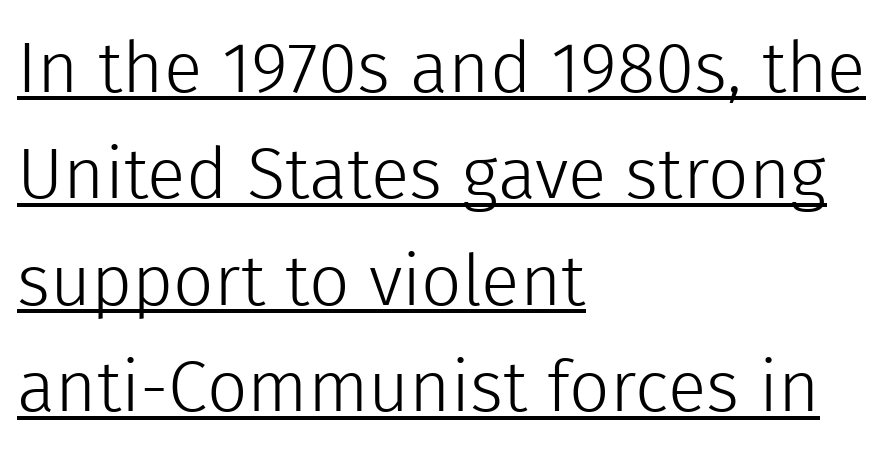
Q: Is the text bold? A: No.
Q: Is the text italic (slanted)? A: No, it is upright.
Q: Is the typeface a serif or a sans-serif typeface? A: Sans-serif.
Q: Is the text underlined? A: Yes.
Q: How is the paragraph aligned? A: Left-aligned.
Q: Is the spacing between letters normal or unusually wide? A: Normal.
Q: Is the spacing between lines tight, normal or loose? A: Normal.
Q: Width (condensed, normal, or wide)? A: Normal.
Q: x-height? A: Medium.
Q: Monospaced? A: No.
